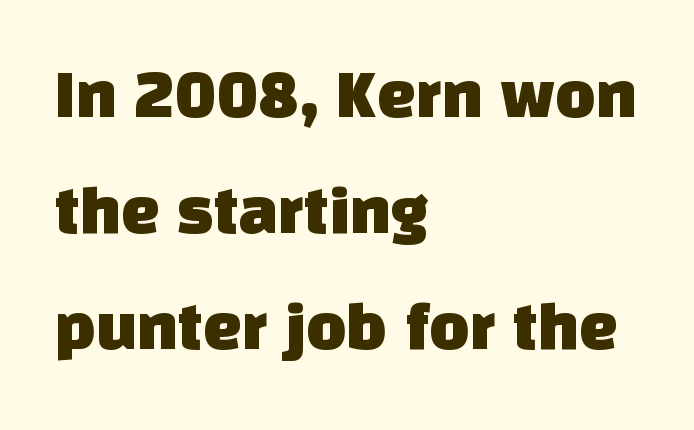
{"serif": "no", "width": "normal", "stroke_contrast": "low", "x_height": "large", "monospaced": "no", "underline": "no", "align": "left", "line_spacing": "normal", "line_spacing_ratio": 1.68, "letter_spacing": "normal", "letter_spacing_em": 0.0, "glyph_px": 69}
